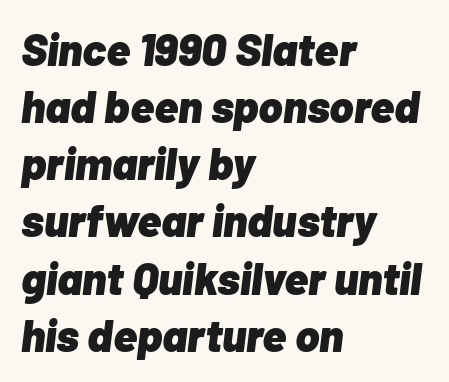
Q: Is the text bold? A: Yes.
Q: Is the text italic (slanted)? A: Yes, it leans right by about 7 degrees.
Q: Is the text underlined? A: No.
Q: How is the paragraph aligned? A: Left-aligned.
Q: Is the spacing between letters normal or unusually wide? A: Normal.
Q: Is the spacing between lines tight, normal or loose? A: Normal.
Q: Width (condensed, normal, or wide)? A: Normal.
Q: Stroke contrast? A: Low.
Q: x-height? A: Medium.
Q: Monospaced? A: No.
